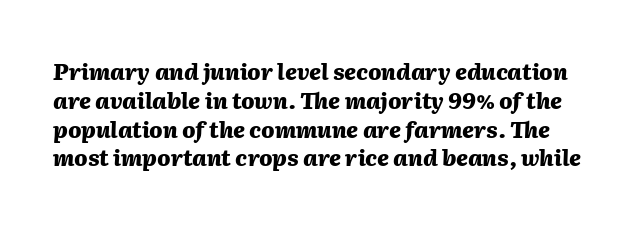
The image shows 22 px bold type, italic (leaning right); set normal line spacing (1.31x), normal letter spacing, not underlined.
